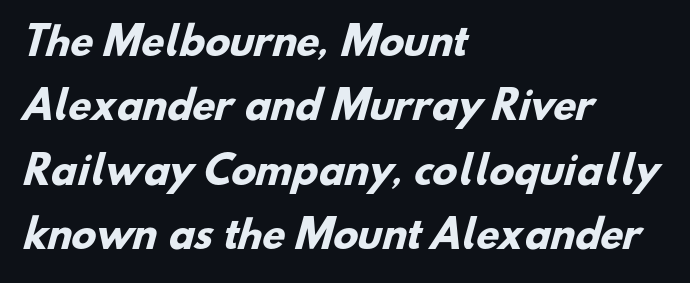
Caption: standard tracking, unaltered. The string is rendered with underlining switched off. I'd describe the lettering as bold — thick and assertive. Unlike a traditional serif, this face leaves its strokes unadorned.
